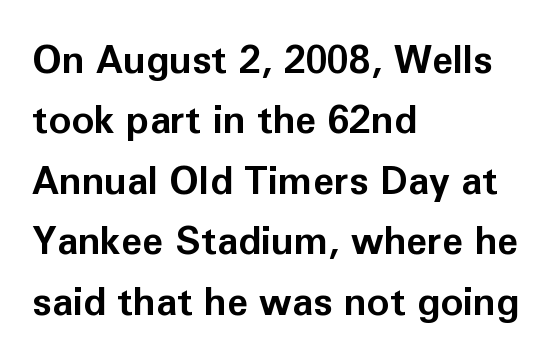
Normally led — the rows are evenly, conventionally spaced. The text was rendered using a sans face with plain stroke endings. Do the characters align in a grid? No, the font is proportional. Notice how thick the strokes are: this is what a full bold looks like. What stands out about the letter spacing? Nothing — it is the standard amount.
